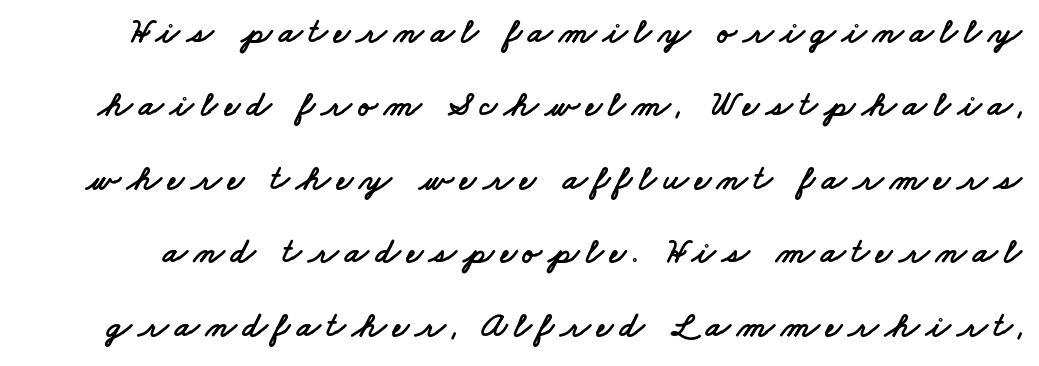
{"serif": "no", "width": "wide", "stroke_contrast": "low", "x_height": "small", "monospaced": "no", "underline": "no", "line_spacing": "loose", "line_spacing_ratio": 2.1, "glyph_px": 35}
